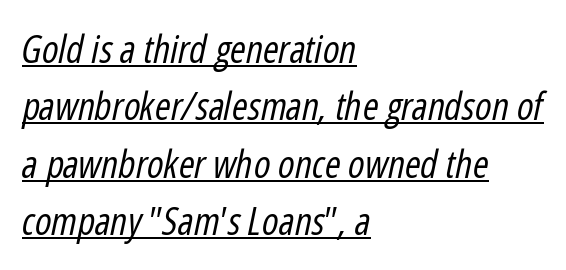
Q: Is the text bold? A: No.
Q: Is the text italic (slanted)? A: Yes, it leans right by about 12 degrees.
Q: Is the text underlined? A: Yes.
Q: How is the paragraph aligned? A: Left-aligned.
Q: Is the spacing between letters normal or unusually wide? A: Normal.
Q: Is the spacing between lines tight, normal or loose? A: Normal.
Q: Width (condensed, normal, or wide)? A: Condensed.
Q: Stroke contrast? A: Low.
Q: x-height? A: Medium.
Q: Monospaced? A: No.
